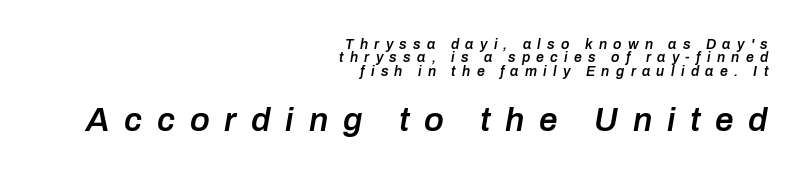
Q: Is the text bold? A: Semi-bold.
Q: Is the text italic (slanted)? A: Yes, it leans right by about 10 degrees.
Q: Is the text underlined? A: No.
Q: How is the paragraph aligned? A: Right-aligned.
Q: Is the spacing between letters normal or unusually wide? A: Unusually wide.
Q: Is the spacing between lines tight, normal or loose? A: Tight.
Q: Which block of text is set in a larger size, the first (top) or the second (bottom)? A: The second (bottom) one.
Q: Width (condensed, normal, or wide)? A: Normal.
Q: Stroke contrast? A: Low.
Q: x-height? A: Medium.
Q: Monospaced? A: No.
